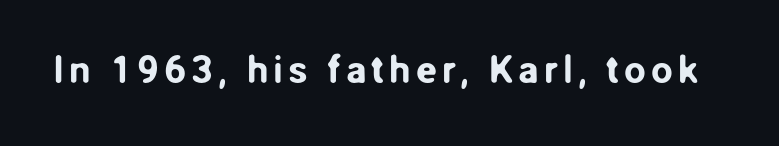
The image shows 39 px sans-serif type, upright; set not underlined; low stroke contrast and a medium x-height.
